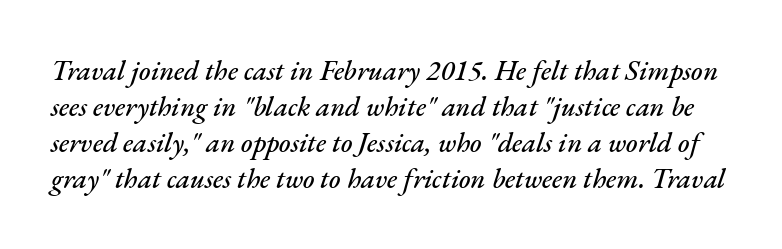
{"italic": "yes", "lean": "right", "slant_degrees": 17, "width": "normal", "stroke_contrast": "medium", "x_height": "small", "monospaced": "no", "underline": "no", "line_spacing": "normal", "line_spacing_ratio": 1.29, "letter_spacing": "normal", "letter_spacing_em": 0.0, "glyph_px": 28}
